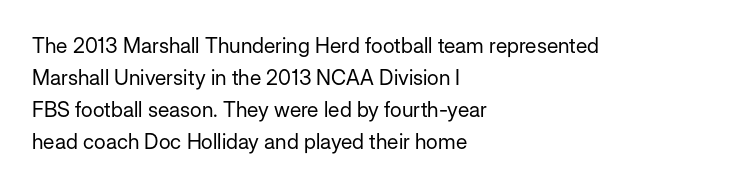
The image shows 21 px text type, upright; set left-aligned, normal line spacing (1.53x), normal letter spacing, not underlined.
